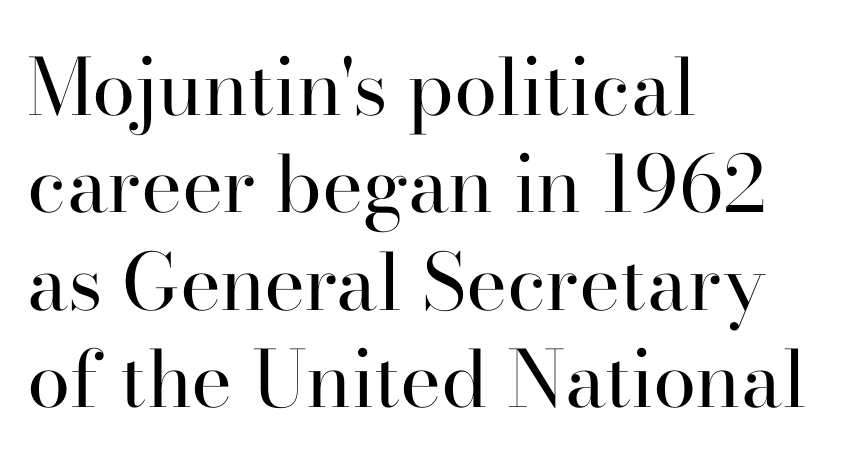
Summary of vertical rhythm: regular, with standard interline spacing. The font's upright variant was chosen for this text. These lines stack with their left ends in a neat column. Default kerning and tracking; the words read as compact shapes. Any mark beneath the type? The region is blank.
